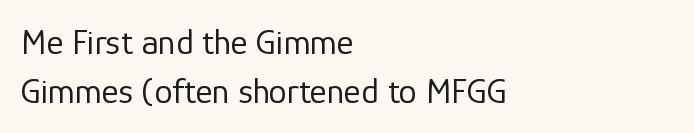
Q: Is the text bold? A: No.
Q: Is the text italic (slanted)? A: No, it is upright.
Q: Is the typeface a serif or a sans-serif typeface? A: Sans-serif.
Q: Is the text underlined? A: No.
Q: How is the paragraph aligned? A: Left-aligned.
Q: Is the spacing between letters normal or unusually wide? A: Normal.
Q: Is the spacing between lines tight, normal or loose? A: Normal.
Q: Width (condensed, normal, or wide)? A: Normal.
Q: Stroke contrast? A: Low.
Q: x-height? A: Medium.
Q: Monospaced? A: No.
